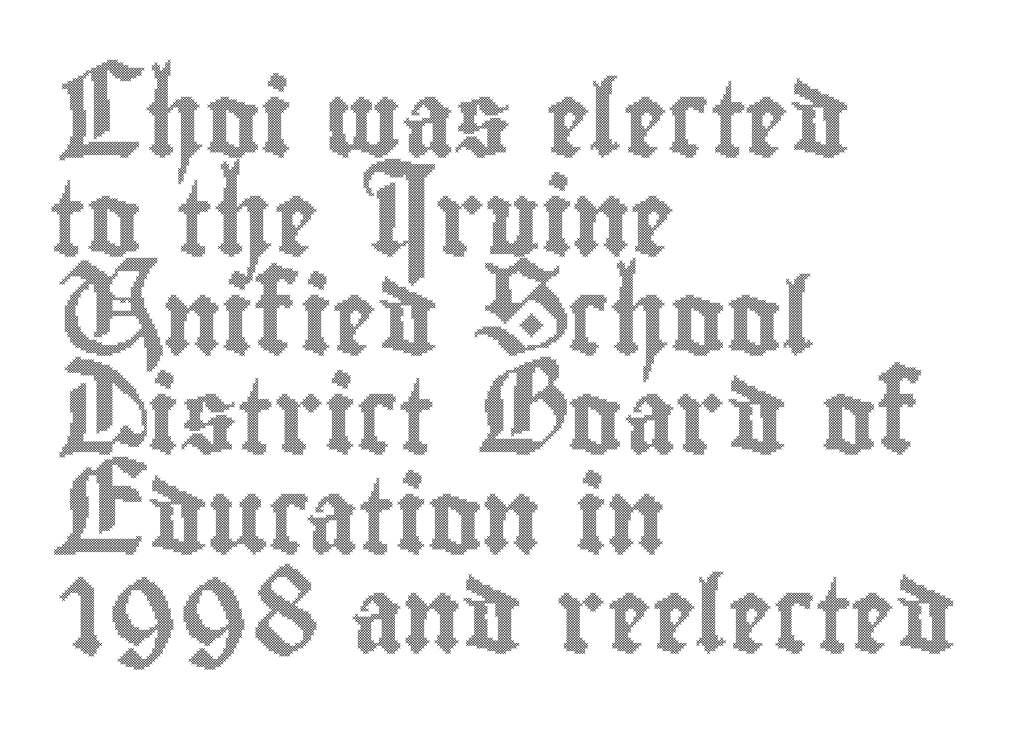
Q: Is the text italic (slanted)? A: No, it is upright.
Q: Is the text underlined? A: No.
Q: How is the paragraph aligned? A: Left-aligned.
Q: Is the spacing between letters normal or unusually wide? A: Normal.
Q: Is the spacing between lines tight, normal or loose? A: Normal.
Q: Width (condensed, normal, or wide)? A: Condensed.
Q: x-height? A: Small.
Q: Monospaced? A: No.
